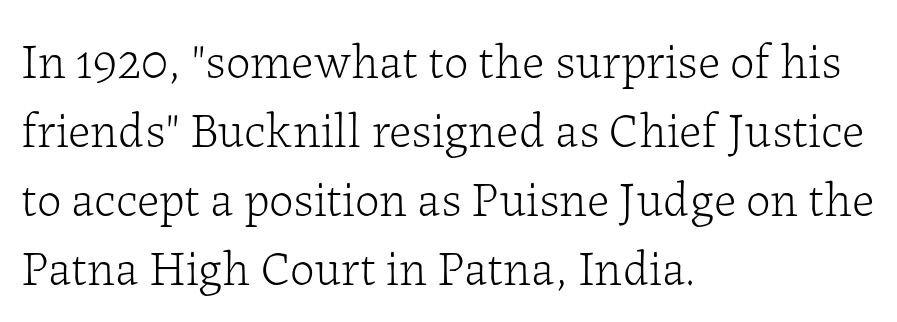
The rag falls on the right side of this text block. A typesetter would call this proportional, since set widths differ per character. The gap between lines stays unmarked. The strokes are not fattened; the text isn't bold. When letters stand straight like this, we call the style roman or upright. Classification — serif.
